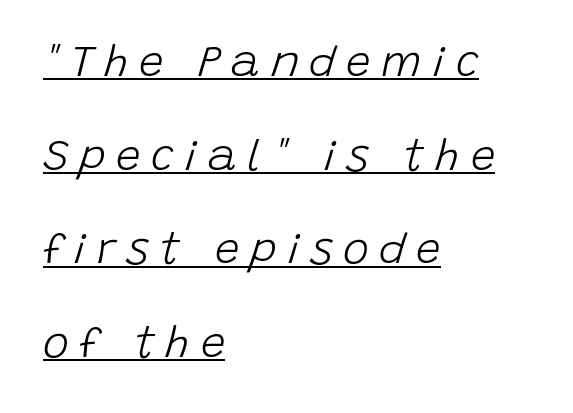
{"italic": "yes", "lean": "right", "slant_degrees": 15, "bold": "no", "weight": "light", "width": "normal", "stroke_contrast": "low", "x_height": "large", "monospaced": "no", "underline": "yes", "align": "left", "line_spacing": "loose", "line_spacing_ratio": 2.13, "letter_spacing": "wide", "letter_spacing_em": 0.24, "glyph_px": 44}
